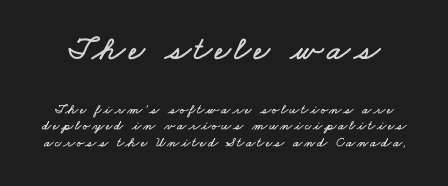
{"width": "wide", "stroke_contrast": "low", "x_height": "small", "monospaced": "no", "underline": "no", "line_spacing_ratio": 1.19, "larger_block": "first", "size_ratio": 2.43, "glyph_px": 34}
